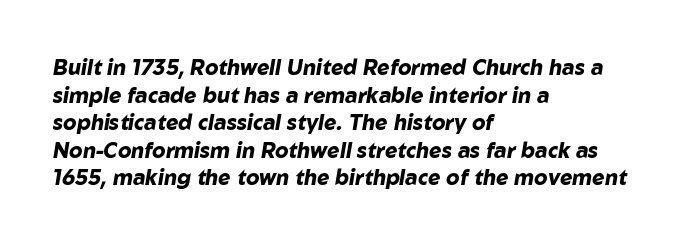
The letters are slanted; this is an italic face. Leftover space on each line is placed entirely after the last word. The face used here is rendered with its standard letterfit. Descender tails drop into unmarked territory. Typographic density is high because the face is bold. Leading: standard.
